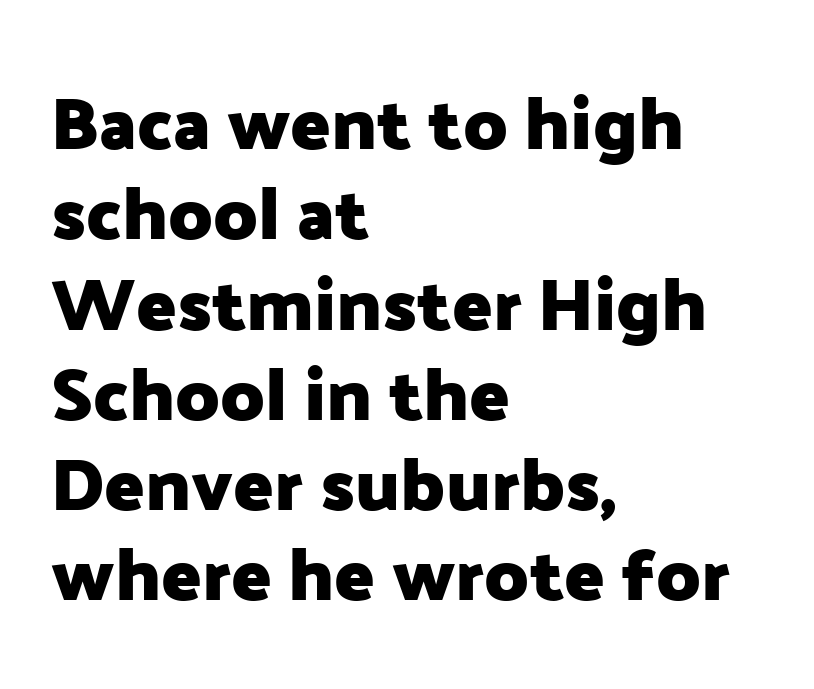
{"serif": "no", "italic": "no", "bold": "yes", "weight": "heavy", "width": "normal", "stroke_contrast": "low", "x_height": "medium", "monospaced": "no", "underline": "no", "align": "left", "line_spacing_ratio": 1.22, "letter_spacing": "normal", "letter_spacing_em": 0.0, "glyph_px": 74}
